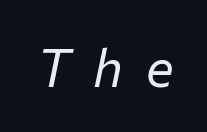
Slanted lettering throughout. No letter is thick-stroked: the sample isn't bold. Character widths vary here, with narrow letters taking less room than wide ones. The letterforms stand isolated, each surrounded by extra space. Decoration check: the copy has no underline.
